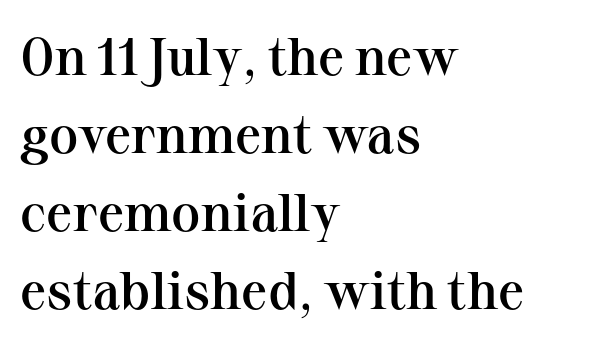
Q: Is the text bold? A: Semi-bold.
Q: Is the text italic (slanted)? A: No, it is upright.
Q: Is the typeface a serif or a sans-serif typeface? A: Serif.
Q: Is the text underlined? A: No.
Q: How is the paragraph aligned? A: Left-aligned.
Q: Is the spacing between letters normal or unusually wide? A: Normal.
Q: Is the spacing between lines tight, normal or loose? A: Normal.
Q: Width (condensed, normal, or wide)? A: Normal.
Q: Stroke contrast? A: Medium.
Q: x-height? A: Medium.
Q: Monospaced? A: No.
